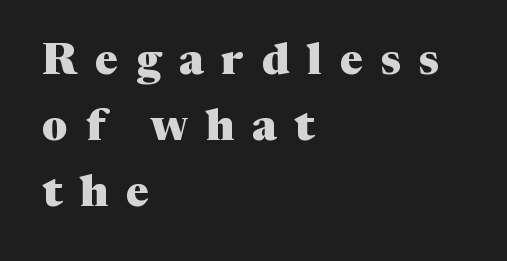
Words appear elongated and porous because spacing is wide. The string is rendered with underlining switched off. This is roman type, the default non-slanted kind. I'd describe the lettering as bold — thick and assertive. Character widths vary here, with narrow letters taking less room than wide ones.
